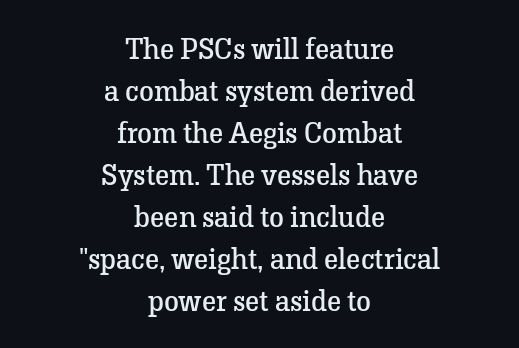
The image shows 30 px regular-weight serif type, upright; set centered, normal line spacing (1.4x), normal letter spacing, not underlined; low stroke contrast and a medium x-height.
